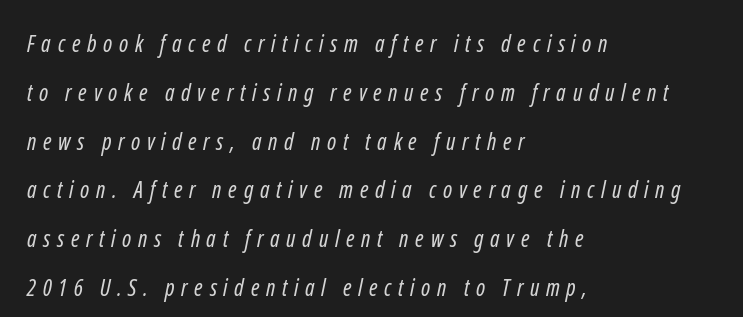
{"bold": "no", "underline": "no", "align": "left", "line_spacing": "loose", "line_spacing_ratio": 2.12, "letter_spacing": "wide", "letter_spacing_em": 0.29, "glyph_px": 23}
